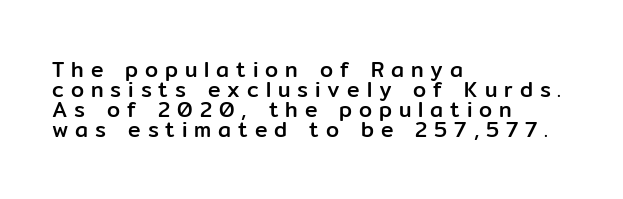
The image shows 21 px text type, upright; set left-aligned, tight line spacing (0.96x), unusually wide letter spacing (+0.33 em), not underlined.
